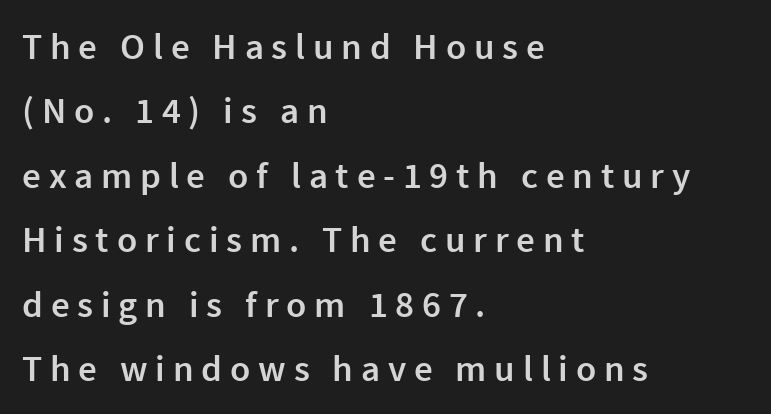
Q: Is the text bold? A: Semi-bold.
Q: Is the text italic (slanted)? A: No, it is upright.
Q: Is the typeface a serif or a sans-serif typeface? A: Sans-serif.
Q: Is the text underlined? A: No.
Q: How is the paragraph aligned? A: Left-aligned.
Q: Is the spacing between letters normal or unusually wide? A: Unusually wide.
Q: Width (condensed, normal, or wide)? A: Normal.
Q: x-height? A: Medium.
Q: Monospaced? A: No.
